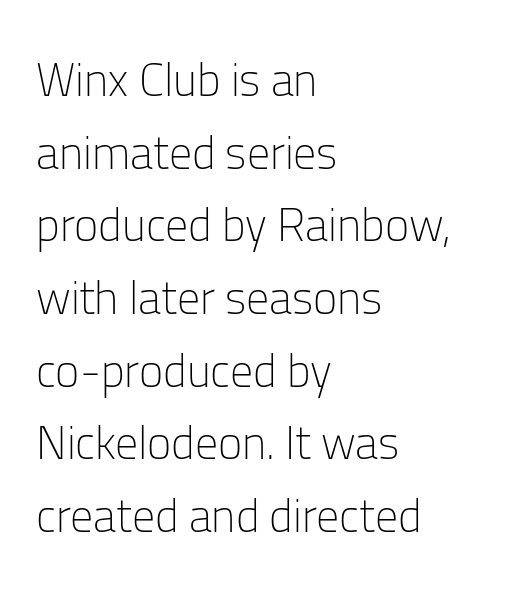
Q: Is the text bold? A: No.
Q: Is the text italic (slanted)? A: No, it is upright.
Q: Is the typeface a serif or a sans-serif typeface? A: Sans-serif.
Q: Is the text underlined? A: No.
Q: How is the paragraph aligned? A: Left-aligned.
Q: Is the spacing between letters normal or unusually wide? A: Normal.
Q: Is the spacing between lines tight, normal or loose? A: Normal.
Q: Width (condensed, normal, or wide)? A: Normal.
Q: Stroke contrast? A: Low.
Q: x-height? A: Medium.
Q: Monospaced? A: No.
